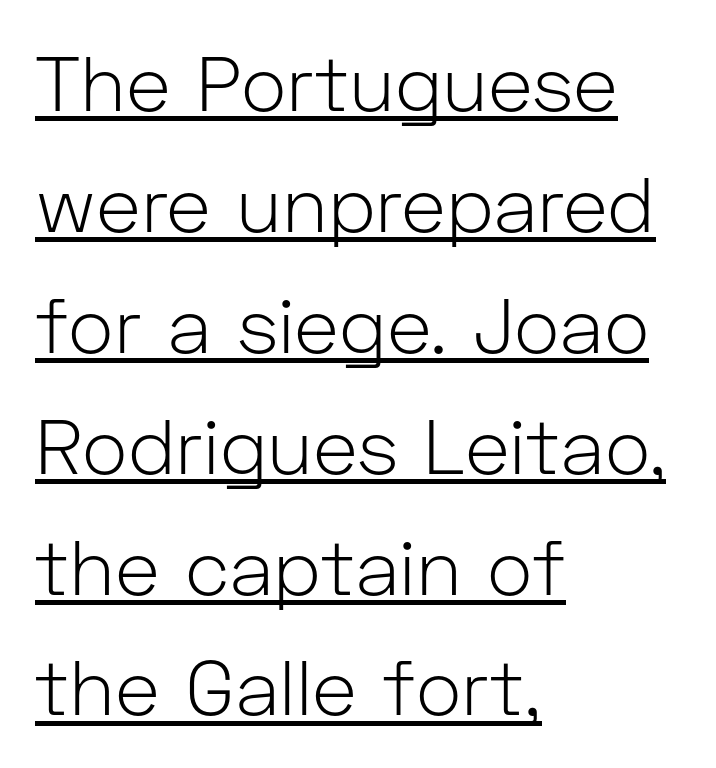
The image shows 77 px light sans-serif type, upright; set left-aligned, normal line spacing (1.57x), normal letter spacing, underlined; low stroke contrast and a medium x-height.
